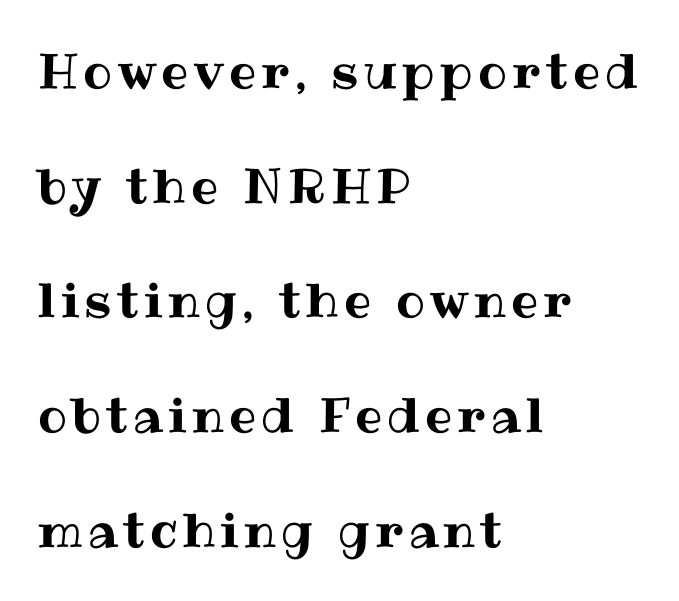
Q: Is the text italic (slanted)? A: No, it is upright.
Q: Is the text underlined? A: No.
Q: How is the paragraph aligned? A: Left-aligned.
Q: Is the spacing between lines tight, normal or loose? A: Loose.
Q: Width (condensed, normal, or wide)? A: Normal.
Q: Stroke contrast? A: Medium.
Q: x-height? A: Medium.
Q: Monospaced? A: No.
